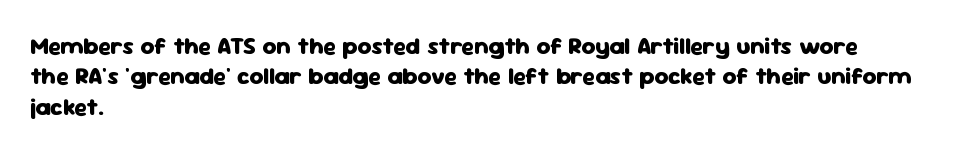
The image shows 24 px bold type, upright; set left-aligned, normal line spacing (1.27x), normal letter spacing, not underlined.
